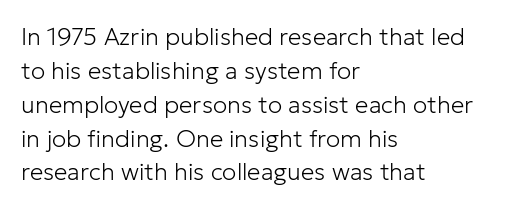
{"italic": "no", "bold": "no", "underline": "no", "align": "left", "line_spacing": "normal", "line_spacing_ratio": 1.41, "letter_spacing": "normal", "letter_spacing_em": 0.0, "glyph_px": 24}
